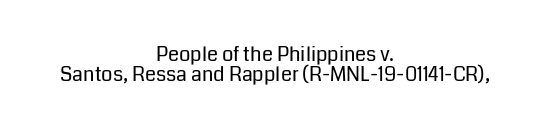
{"italic": "no", "bold": "no", "underline": "no", "align": "center", "line_spacing": "tight", "line_spacing_ratio": 1.01, "letter_spacing": "normal", "letter_spacing_em": 0.0, "glyph_px": 20}
